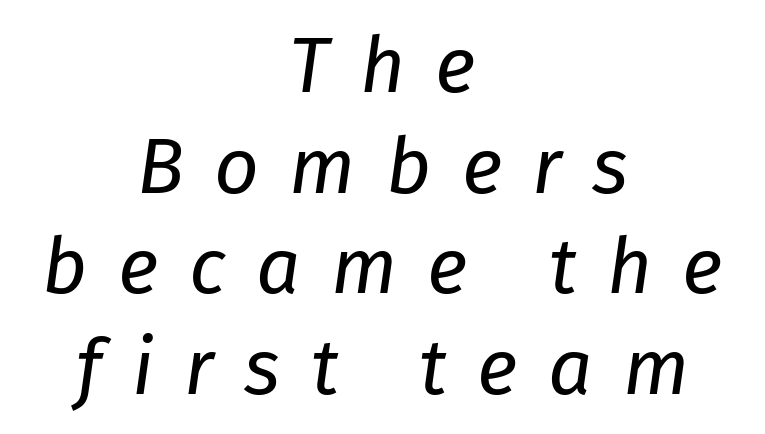
{"italic": "yes", "lean": "right", "slant_degrees": 8, "bold": "no", "weight": "regular", "width": "normal", "stroke_contrast": "low", "x_height": "medium", "monospaced": "no", "underline": "no", "align": "center", "line_spacing": "normal", "line_spacing_ratio": 1.29, "letter_spacing": "wide", "letter_spacing_em": 0.39, "glyph_px": 78}
